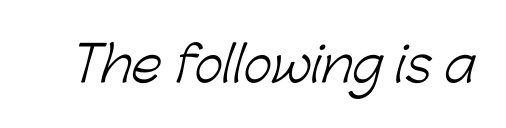
Nothing heavy about these letters — not bold at all. In terms of letterform style, serifs are entirely absent. The passage shown has conventional tracking throughout. Glance below the letters and you will spot only blank space. These lines are rendered in a variable-pitch font.
